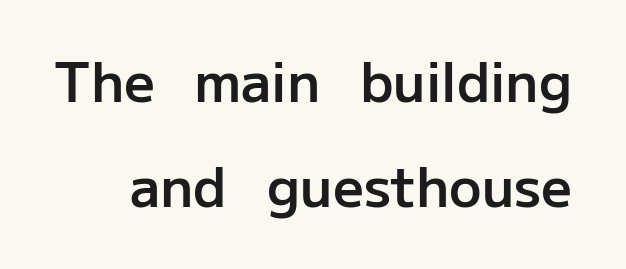
The letters are semibold — heavier than regular but short of a full bold. This is the regular roman posture of the typeface. Letterform terminals end flat and unadorned throughout the passage. A clean baseline with only descenders dipping below it.
